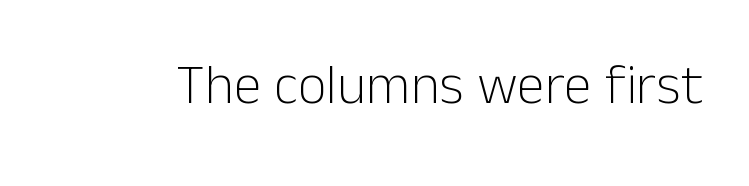
Q: Is the text bold? A: No.
Q: Is the text italic (slanted)? A: No, it is upright.
Q: Is the typeface a serif or a sans-serif typeface? A: Sans-serif.
Q: Is the text underlined? A: No.
Q: Is the spacing between letters normal or unusually wide? A: Normal.
Q: Width (condensed, normal, or wide)? A: Normal.
Q: Stroke contrast? A: Low.
Q: x-height? A: Medium.
Q: Monospaced? A: No.
